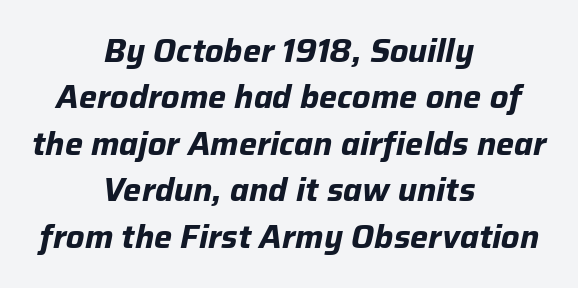
Q: Is the text bold? A: Yes.
Q: Is the text italic (slanted)? A: Yes, it leans right by about 12 degrees.
Q: Is the text underlined? A: No.
Q: How is the paragraph aligned? A: Centered.
Q: Is the spacing between letters normal or unusually wide? A: Normal.
Q: Is the spacing between lines tight, normal or loose? A: Normal.
Q: Width (condensed, normal, or wide)? A: Normal.
Q: Stroke contrast? A: Low.
Q: x-height? A: Medium.
Q: Monospaced? A: No.
